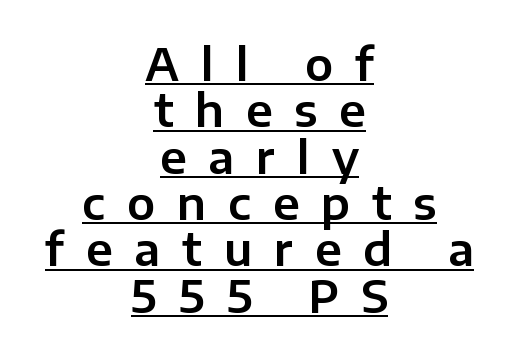
The image shows 45 px sans-serif type, upright; set centered, tight line spacing (1.03x), unusually wide letter spacing (+0.49 em), underlined; low stroke contrast and a medium x-height.
